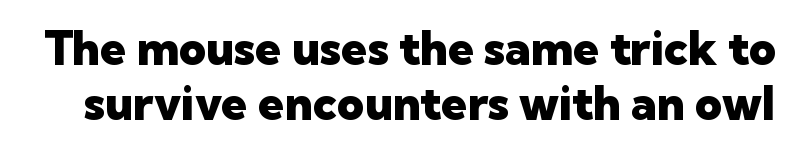
{"serif": "no", "italic": "no", "bold": "yes", "weight": "heavy", "width": "normal", "stroke_contrast": "low", "x_height": "medium", "monospaced": "no", "underline": "no", "line_spacing_ratio": 1.16, "letter_spacing": "normal", "letter_spacing_em": 0.0, "glyph_px": 47}
